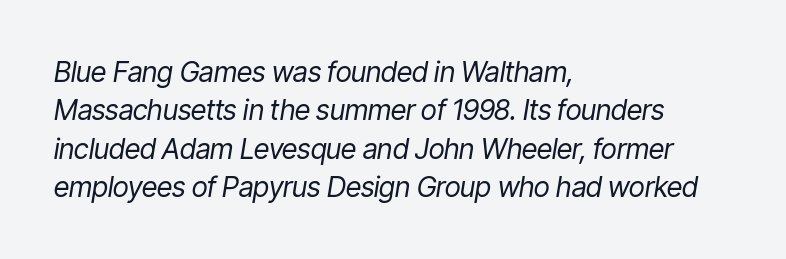
The image shows 28 px regular-weight, condensed type, italic (leaning right); set left-aligned, normal line spacing (1.37x), normal letter spacing, not underlined; low stroke contrast and a medium x-height.
